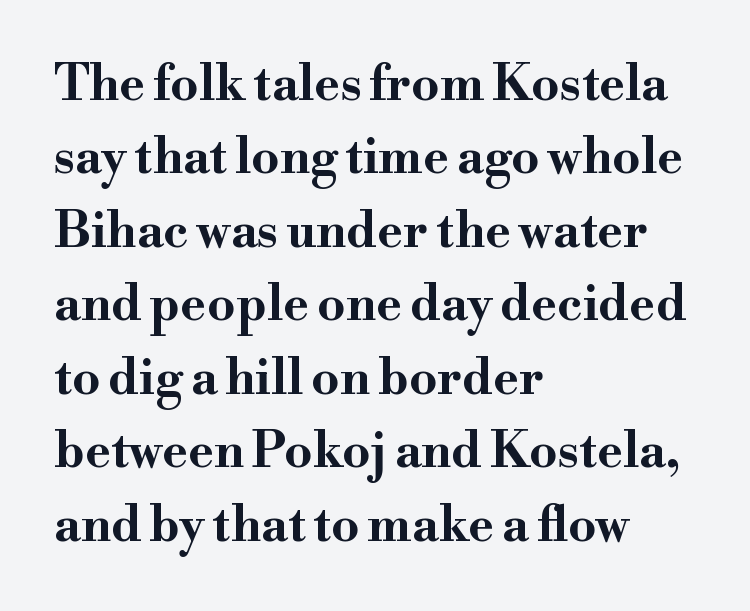
{"serif": "yes", "italic": "no", "bold": "yes", "weight": "bold", "width": "wide", "stroke_contrast": "high", "x_height": "small", "monospaced": "no", "underline": "no", "align": "left", "line_spacing": "normal", "line_spacing_ratio": 1.5, "letter_spacing": "normal", "letter_spacing_em": 0.0, "glyph_px": 49}
